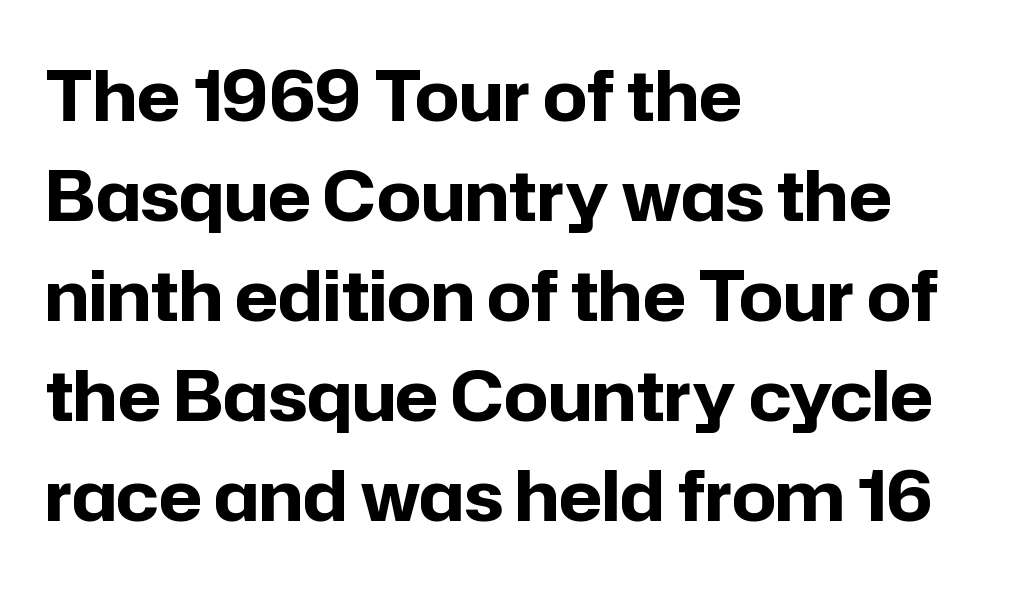
The face used here is proportionally spaced, like ordinary book or web type. The rendering uses a moderate line-height, typical for paragraphs. Unlike italic type, these characters show no tilt at all. Bare-footed words on every line. Where is the straight margin? On the left. Stroke thickness is high; the sample reads as a true bold.
